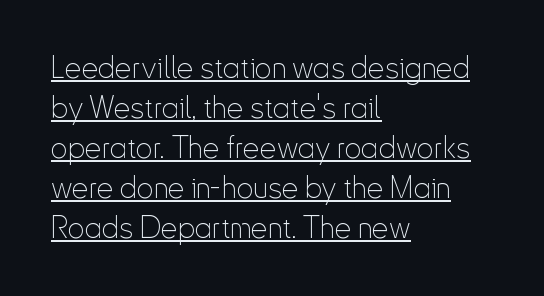
The image shows 30 px thin, condensed sans-serif type, upright; set left-aligned, normal line spacing (1.33x), normal letter spacing, underlined; low stroke contrast and a small x-height.
